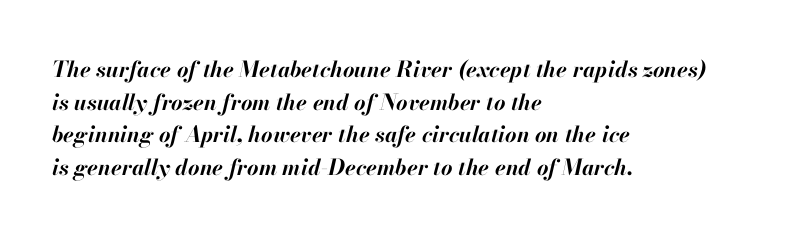
The image shows 22 px bold type, italic (leaning right); set left-aligned, normal line spacing (1.48x), normal letter spacing, not underlined.
